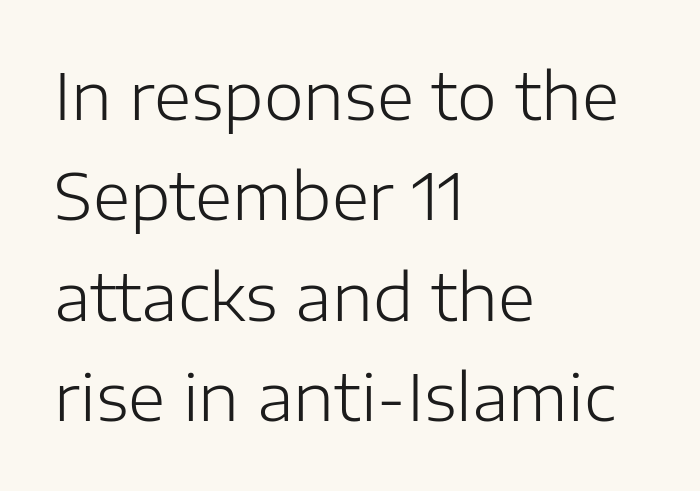
The passage is arranged the way most books set body copy — flush left. Counters stay open thanks to moderate or lighter strokes. A typesetter would call this leading conventional body-copy spacing. The rendering uses natural spacing where letterforms have individual widths. Regarding serifs, this sample does without them. No extra tracking has been applied to these lines.
